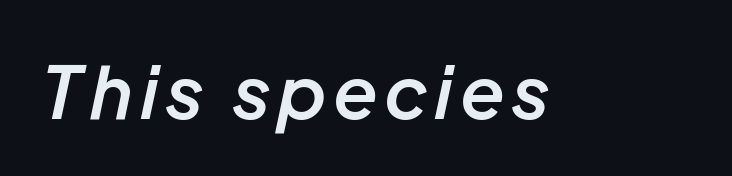
Q: Is the text bold? A: Semi-bold.
Q: Is the text italic (slanted)? A: Yes, it leans right by about 12 degrees.
Q: Is the text underlined? A: No.
Q: Width (condensed, normal, or wide)? A: Normal.
Q: Stroke contrast? A: Low.
Q: x-height? A: Medium.
Q: Monospaced? A: No.
